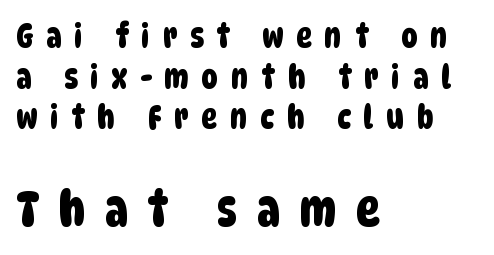
{"serif": "no", "width": "condensed", "stroke_contrast": "low", "x_height": "large", "monospaced": "no", "underline": "no", "align": "left", "line_spacing_ratio": 1.23, "letter_spacing": "wide", "letter_spacing_em": 0.39, "larger_block": "second", "size_ratio": 1.52, "glyph_px": 50}
